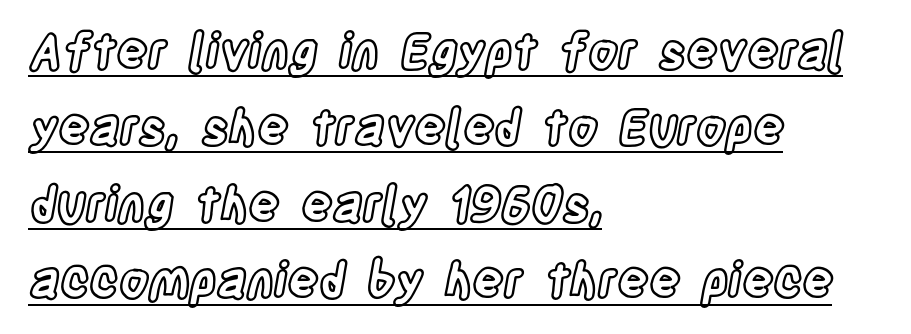
How would I describe the line gaps? Plain and ordinary. Layout note: lines flush left. Students, observe the line beneath the letters — that is underlining. Do the characters align in a grid? No, the font is proportional. The letterforms sit shoulder to shoulder at normal distance.
